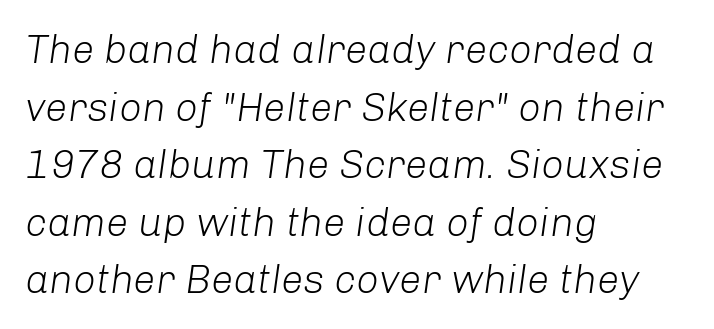
{"italic": "yes", "lean": "right", "slant_degrees": 8, "bold": "no", "weight": "light", "width": "normal", "stroke_contrast": "low", "x_height": "medium", "monospaced": "no", "underline": "no", "align": "left", "line_spacing": "normal", "line_spacing_ratio": 1.44, "letter_spacing": "normal", "letter_spacing_em": 0.0, "glyph_px": 40}
